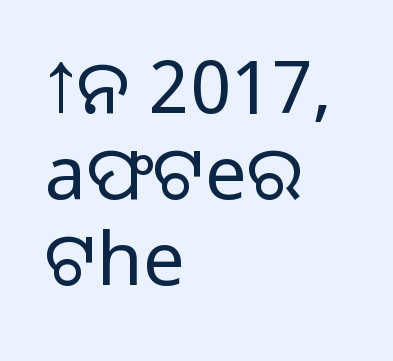
The image shows 74 px light sans-serif type, upright; set left-aligned, line spacing 1.16x, normal letter spacing, not underlined; low stroke contrast and a medium x-height.
